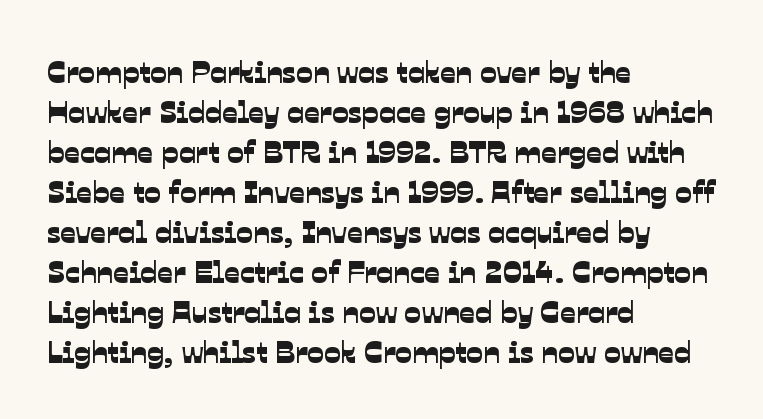
{"serif": "no", "width": "normal", "stroke_contrast": "low", "x_height": "medium", "monospaced": "no", "underline": "no", "align": "left", "line_spacing": "normal", "line_spacing_ratio": 1.29, "letter_spacing": "normal", "letter_spacing_em": 0.0, "glyph_px": 31}
